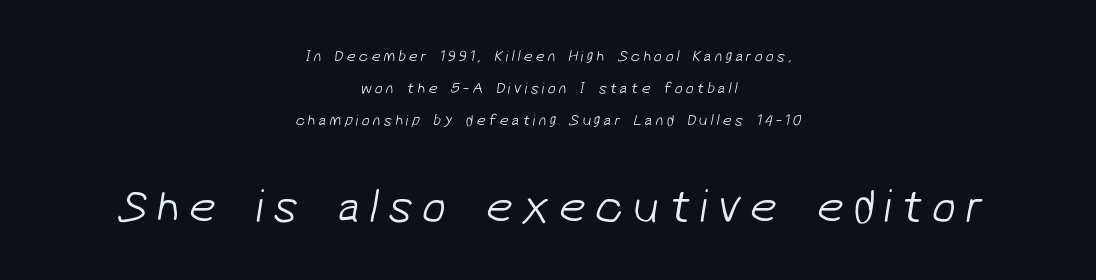
Q: Is the text bold? A: No.
Q: Is the typeface a serif or a sans-serif typeface? A: Sans-serif.
Q: Is the text underlined? A: No.
Q: How is the paragraph aligned? A: Centered.
Q: Is the spacing between lines tight, normal or loose? A: Loose.
Q: Which block of text is set in a larger size, the first (top) or the second (bottom)? A: The second (bottom) one.
Q: Width (condensed, normal, or wide)? A: Normal.
Q: Stroke contrast? A: Low.
Q: x-height? A: Medium.
Q: Monospaced? A: No.
